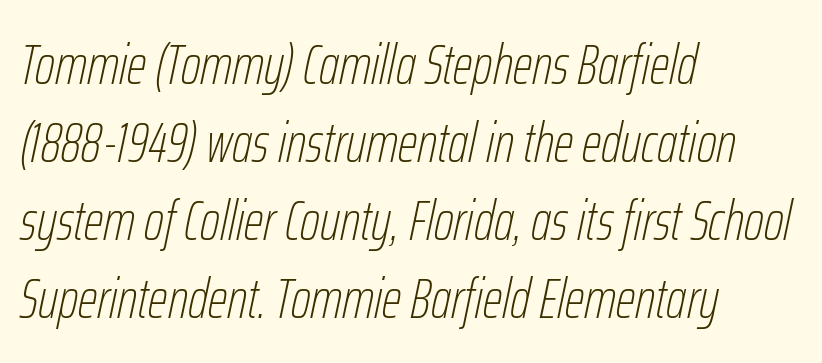
The image shows 56 px thin, condensed type, italic (leaning right); set left-aligned, normal line spacing (1.39x), normal letter spacing, not underlined; low stroke contrast and a medium x-height.
